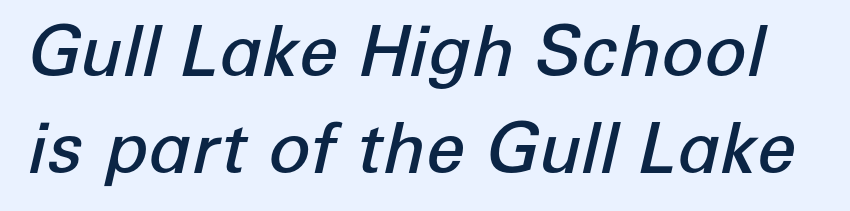
Observe the lean: these are italic letterforms. The passage shown is semibold, sitting just below true bold. In terms of leading, this rendering sits right in the middle. Character widths vary here, with narrow letters taking less room than wide ones.
